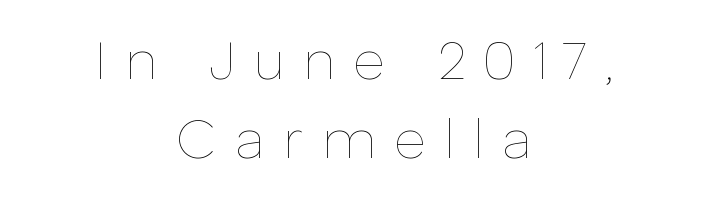
The image shows 55 px thin type, upright; set centered, normal line spacing (1.43x), unusually wide letter spacing (+0.33 em), not underlined; low stroke contrast and a medium x-height.
